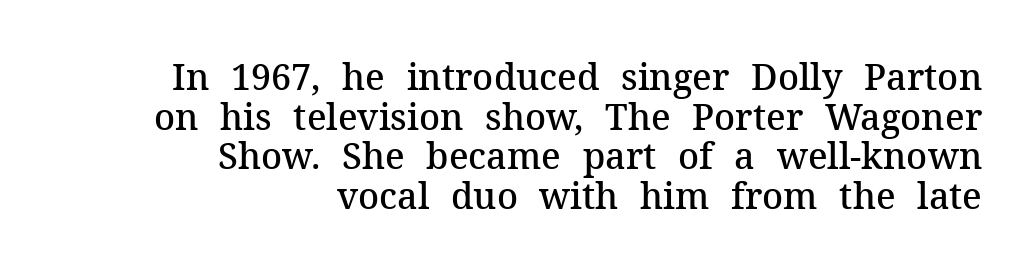
Serifs: yes, visible at the terminals of the letterforms. Default kerning and tracking; the words read as compact shapes. Is there any slant? The stems are plumb. Weight check: semibold — heavier than regular, not quite bold. Letters rest on an invisible, unmarked baseline. Is there much room between lines? No — they nearly touch.
